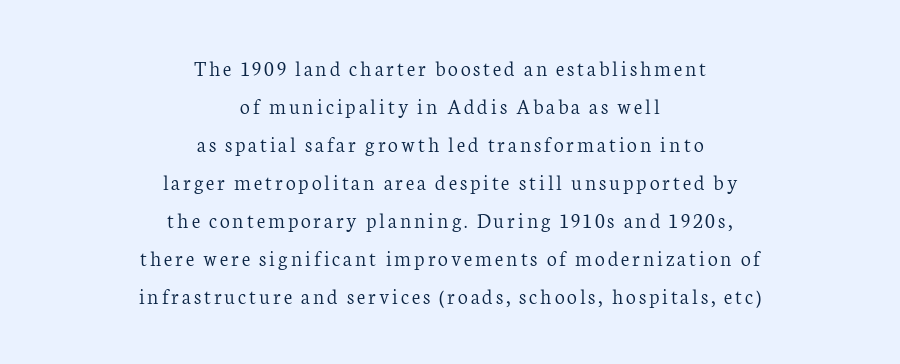
The specimen reads as upright at a glance. The text block is weighted toward neither margin, spreading evenly from the middle. Clear beneath every line of the passage. Ink coverage per letter is moderate at most.
